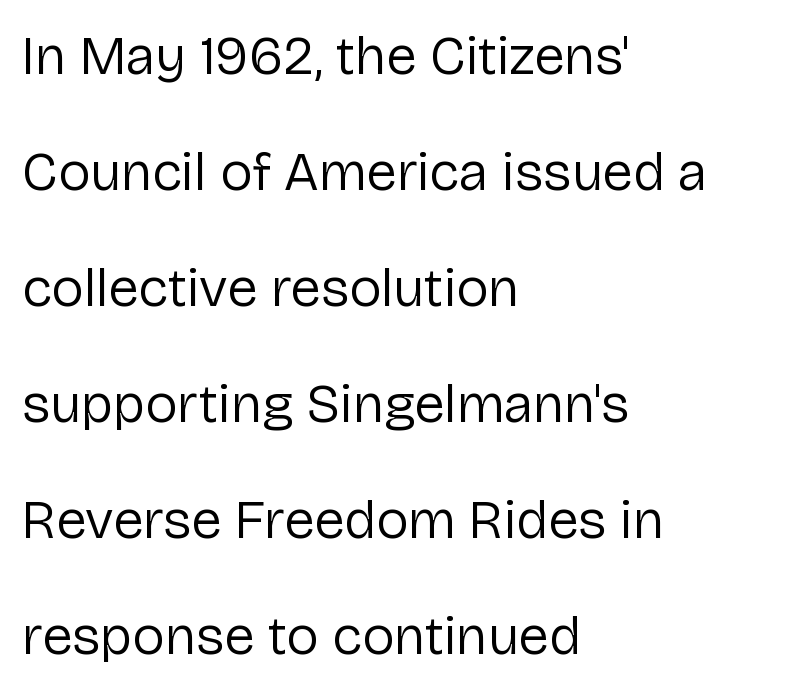
This is not heavy type; no bold has been used. Has an underline been added? It has not. The designer dialed line spacing up above the default. This is roman type, the default non-slanted kind. Each letter's strokes conclude bluntly, with no projecting serifs. The paragraph shown leans on its left margin.
